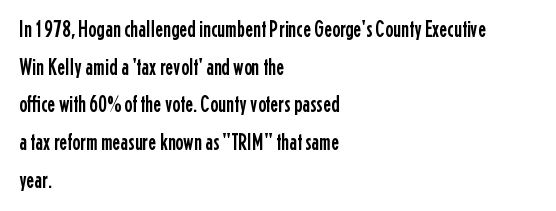
The image shows 24 px text type, upright; set left-aligned, normal line spacing (1.57x), normal letter spacing, not underlined.
